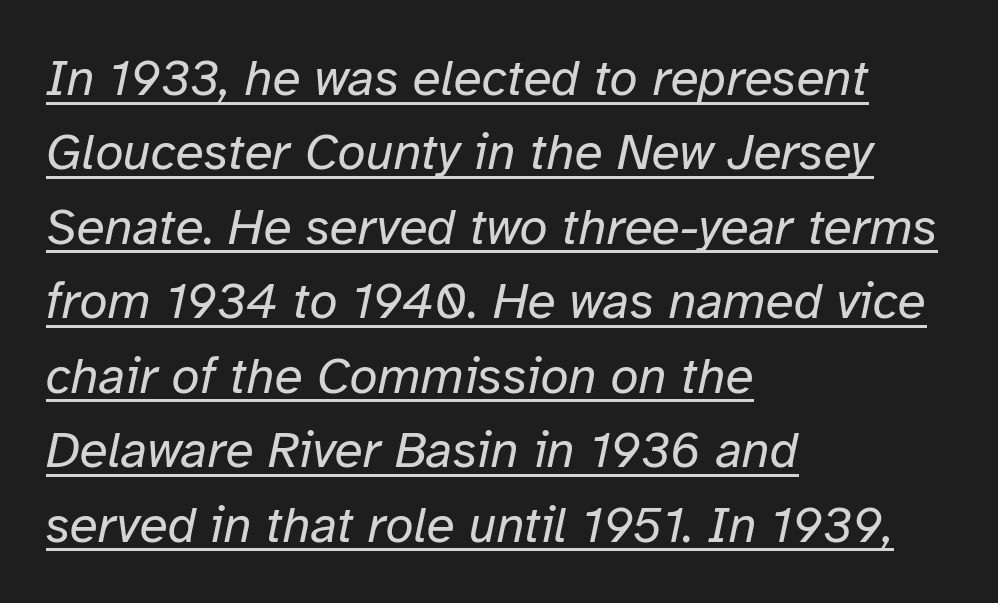
The typesetter chose a ragged-right arrangement here. The passage shown is typed in a proportional face where columns would drift. A typographer would call this underscored text. Weight: in the light-to-regular range.
